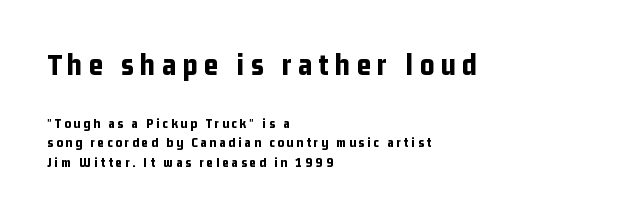
The space directly below the letters is spotless. Compared with typical paragraphs, the rows here are spaced about the same. Heavy, bold letterforms. Is there any slant? The stems are plumb.
